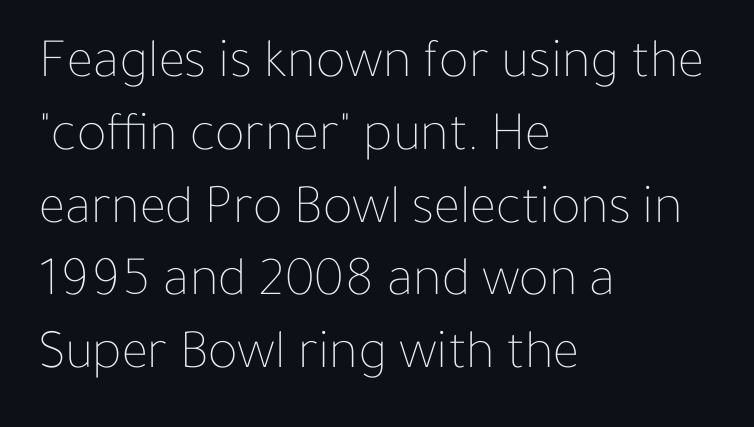
{"italic": "no", "bold": "no", "weight": "thin", "width": "normal", "stroke_contrast": "low", "x_height": "medium", "monospaced": "no", "underline": "no", "align": "left", "line_spacing": "normal", "line_spacing_ratio": 1.3, "letter_spacing": "normal", "letter_spacing_em": 0.0, "glyph_px": 56}
